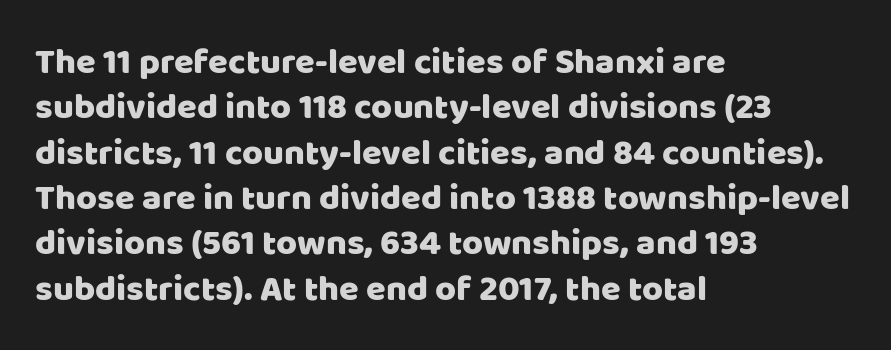
Clear beneath every line of the passage. Characters follow at the spacing the type designer built in. Quick note: not italic, upright. Proportional: the letters do not fall into vertical columns.
